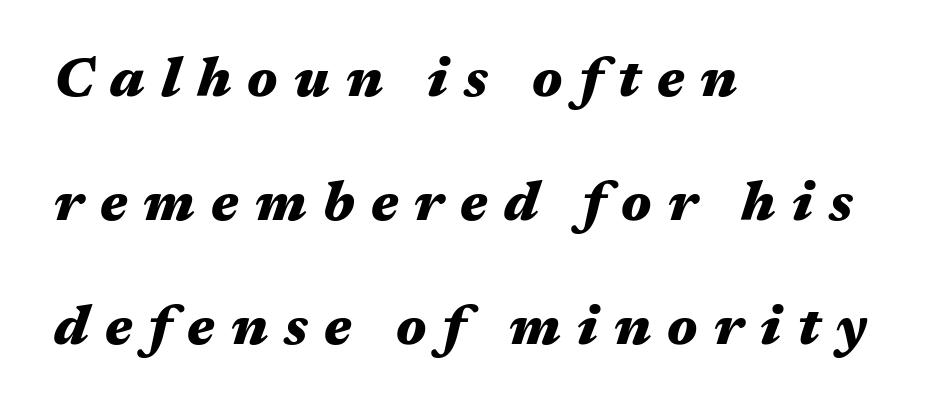
Q: Is the text bold? A: Yes.
Q: Is the text italic (slanted)? A: Yes, it leans right by about 17 degrees.
Q: Is the text underlined? A: No.
Q: How is the paragraph aligned? A: Left-aligned.
Q: Is the spacing between letters normal or unusually wide? A: Unusually wide.
Q: Is the spacing between lines tight, normal or loose? A: Loose.
Q: Width (condensed, normal, or wide)? A: Wide.
Q: Stroke contrast? A: Medium.
Q: x-height? A: Medium.
Q: Monospaced? A: No.
